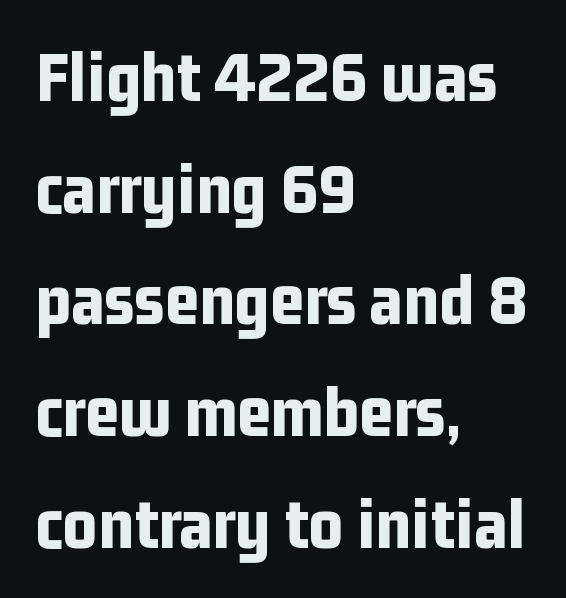
Glance below the letters and you will spot only blank space. Quick note: interline space is typical. In terms of letterspacing, this is plain default setting. Stroke thickness is high; the sample reads as a true bold.
